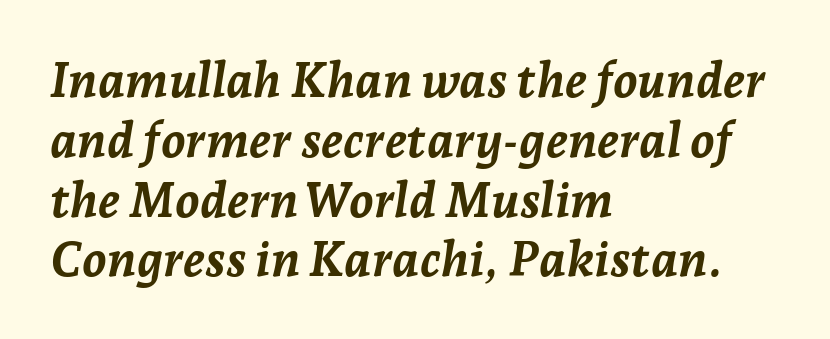
The paragraph shown leans on its left margin. On the weight axis this lands at bold, roughly 700. A typesetter would mark this as italic. Is this a fixed-width face? No — the glyphs have proportional, varying widths. Default kerning and tracking; the words read as compact shapes. Letters rest on an invisible, unmarked baseline.
